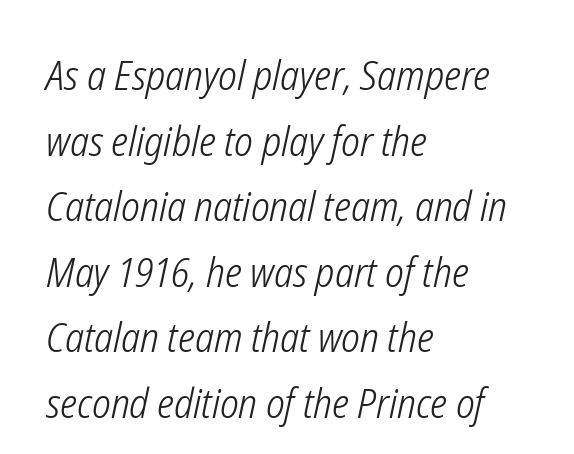
Nobody drew a line under any word here. Do the characters align in a grid? No, the font is proportional. Standard letterfit; no display-style spreading of the glyphs. Is the type slanted? Yes — the strokes lean at a clear angle. Notice how descenders clear the ascenders below comfortably — that's standard leading.
